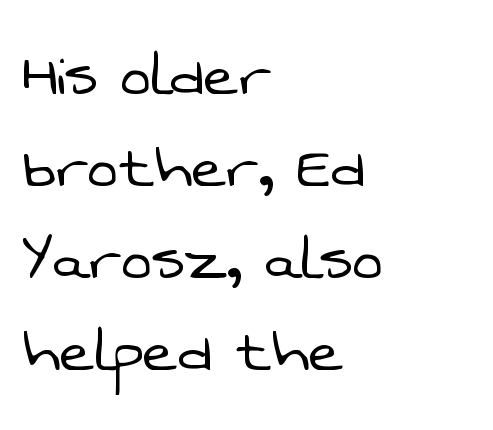
The image shows 73 px light sans-serif type; set left-aligned, normal line spacing (1.26x), normal letter spacing, not underlined; low stroke contrast and a medium x-height.
